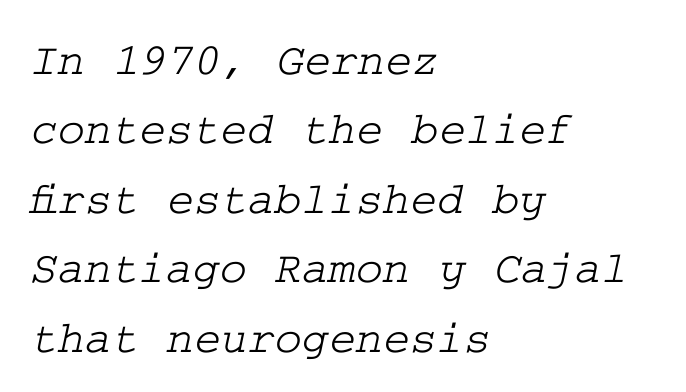
Q: Is the typeface a serif or a sans-serif typeface? A: Serif.
Q: Is the text underlined? A: No.
Q: How is the paragraph aligned? A: Left-aligned.
Q: Is the spacing between letters normal or unusually wide? A: Normal.
Q: Is the spacing between lines tight, normal or loose? A: Normal.
Q: Width (condensed, normal, or wide)? A: Wide.
Q: Stroke contrast? A: Low.
Q: x-height? A: Medium.
